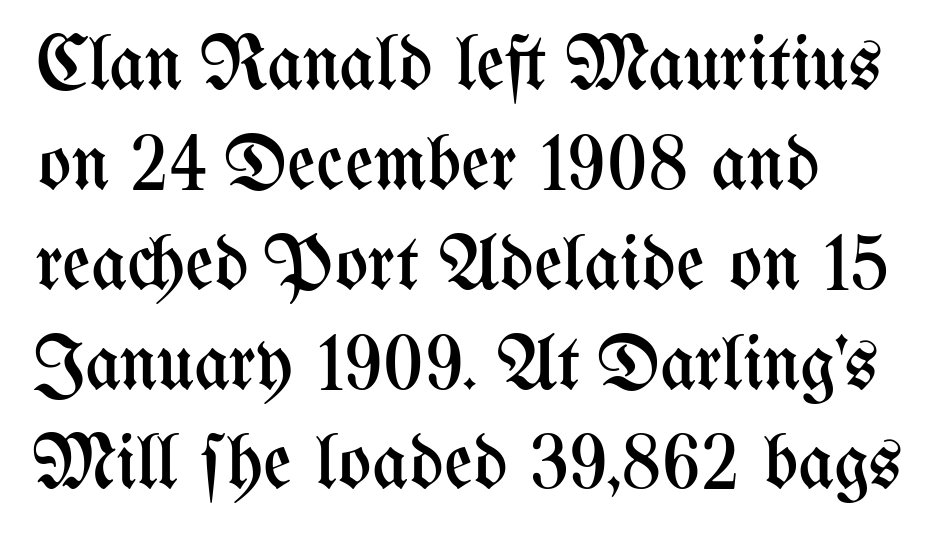
{"italic": "no", "bold": "no", "weight": "regular", "width": "condensed", "stroke_contrast": "medium", "x_height": "medium", "monospaced": "no", "underline": "no", "align": "left", "line_spacing": "normal", "line_spacing_ratio": 1.28, "letter_spacing": "normal", "letter_spacing_em": 0.0, "glyph_px": 78}
